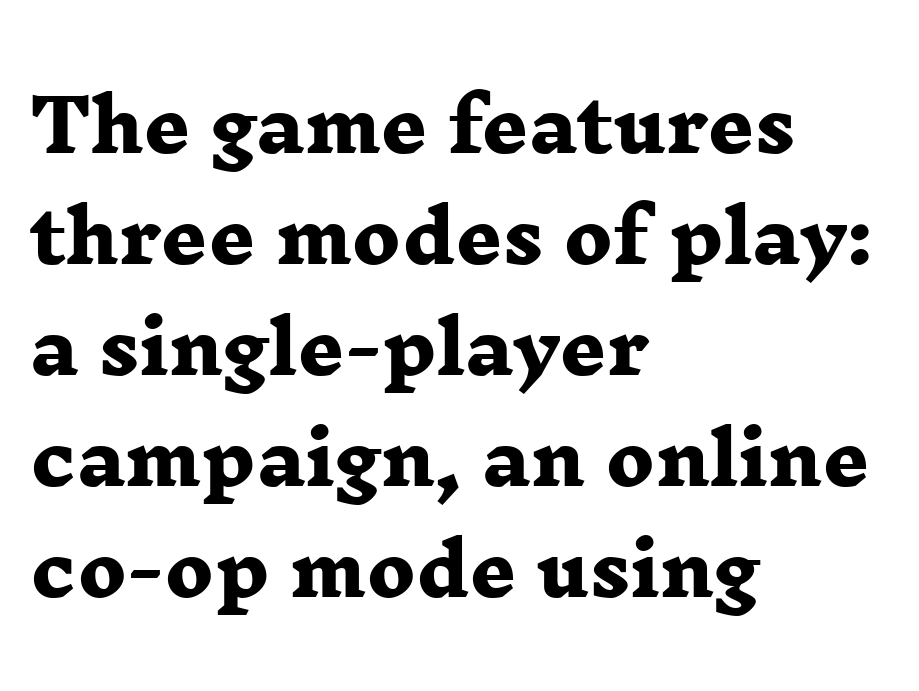
{"serif": "yes", "bold": "yes", "weight": "heavy", "width": "wide", "stroke_contrast": "low", "x_height": "medium", "monospaced": "no", "underline": "no", "align": "left", "line_spacing": "normal", "line_spacing_ratio": 1.54, "letter_spacing": "normal", "letter_spacing_em": 0.0, "glyph_px": 72}
